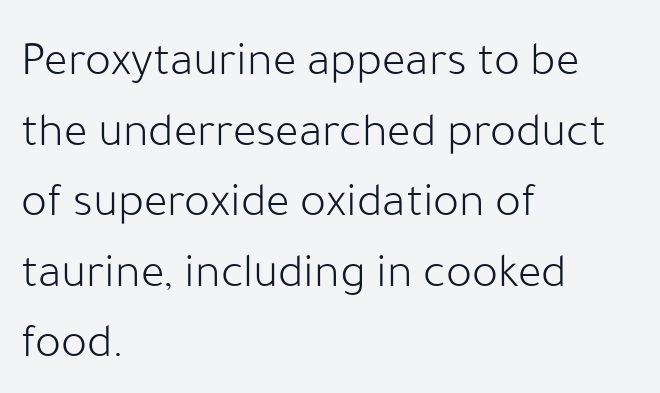
The image shows 49 px light sans-serif type, upright; set left-aligned, normal line spacing (1.44x), normal letter spacing, not underlined; low stroke contrast and a medium x-height.
